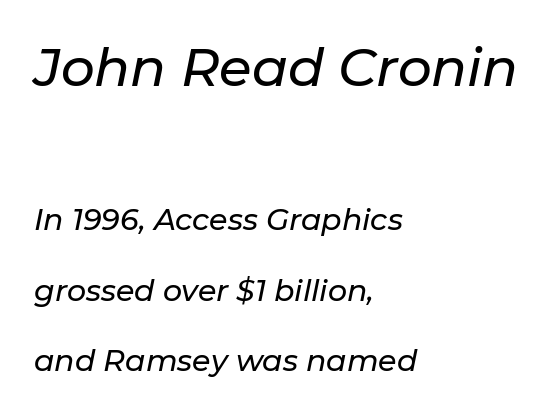
The image shows 53 px text type, italic (leaning right); set left-aligned, loose line spacing (2.34x), normal letter spacing, not underlined; the first (top) block is 1.77x larger; low stroke contrast and a medium x-height.
